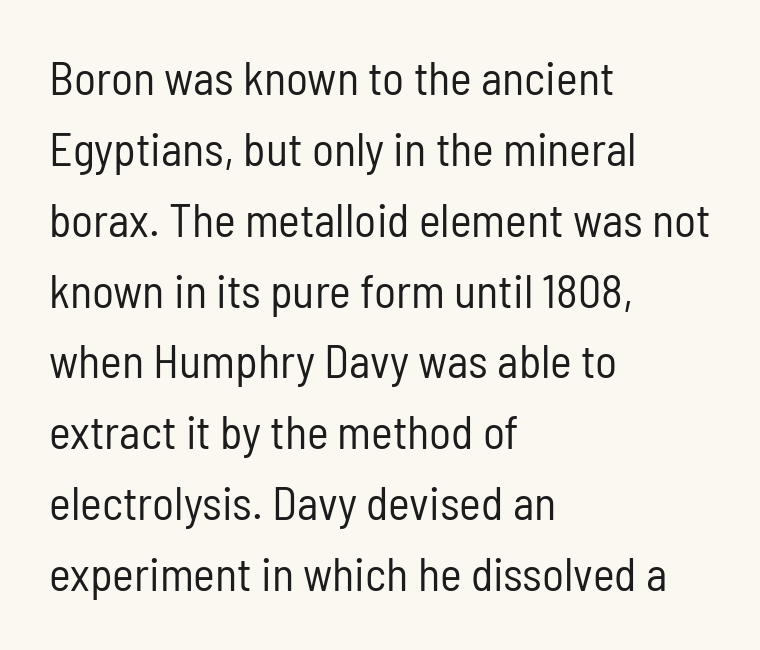
{"serif": "no", "italic": "no", "bold": "no", "weight": "regular", "width": "condensed", "stroke_contrast": "low", "x_height": "medium", "monospaced": "no", "underline": "no", "align": "left", "line_spacing": "normal", "line_spacing_ratio": 1.54, "letter_spacing": "normal", "letter_spacing_em": 0.0, "glyph_px": 46}
